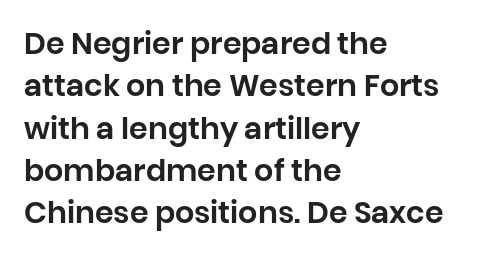
Q: Is the text italic (slanted)? A: No, it is upright.
Q: Is the typeface a serif or a sans-serif typeface? A: Sans-serif.
Q: Is the text underlined? A: No.
Q: How is the paragraph aligned? A: Left-aligned.
Q: Is the spacing between letters normal or unusually wide? A: Normal.
Q: Is the spacing between lines tight, normal or loose? A: Normal.
Q: Width (condensed, normal, or wide)? A: Normal.
Q: Stroke contrast? A: Low.
Q: x-height? A: Large.
Q: Monospaced? A: No.
